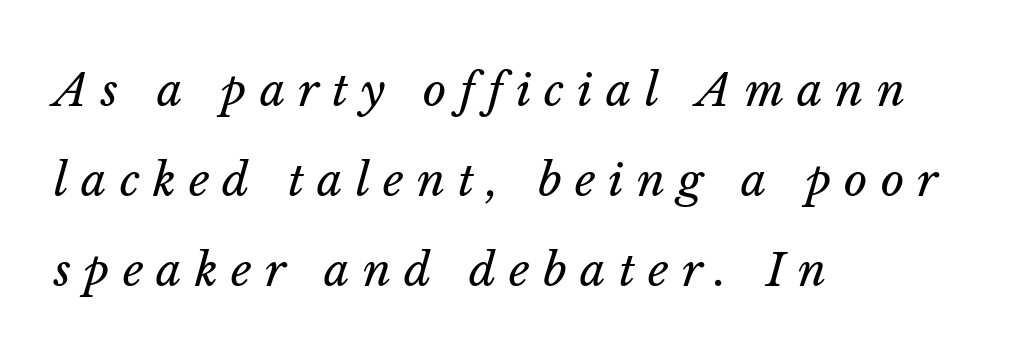
The image shows 45 px regular-weight type, italic (leaning right); set left-aligned, loose line spacing (2.0x), unusually wide letter spacing (+0.29 em), not underlined; low stroke contrast and a medium x-height.
